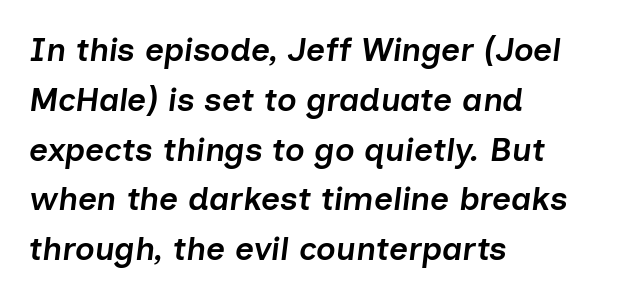
Q: Is the text bold? A: Semi-bold.
Q: Is the text italic (slanted)? A: Yes, it leans right by about 7 degrees.
Q: Is the text underlined? A: No.
Q: How is the paragraph aligned? A: Left-aligned.
Q: Is the spacing between letters normal or unusually wide? A: Normal.
Q: Is the spacing between lines tight, normal or loose? A: Normal.
Q: Width (condensed, normal, or wide)? A: Normal.
Q: Stroke contrast? A: Low.
Q: x-height? A: Medium.
Q: Monospaced? A: No.
